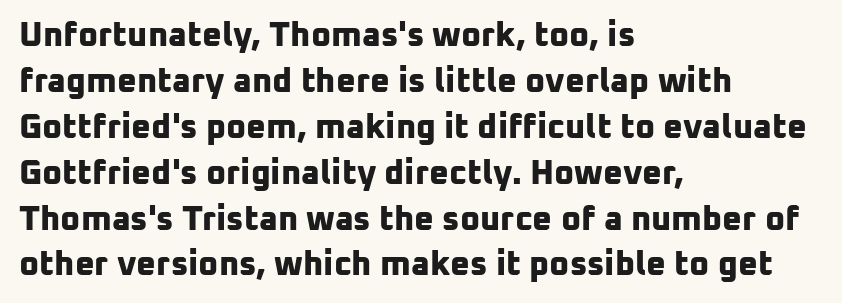
The image shows 34 px bold sans-serif type; set left-aligned, normal line spacing (1.35x), normal letter spacing, not underlined; low stroke contrast and a medium x-height.
